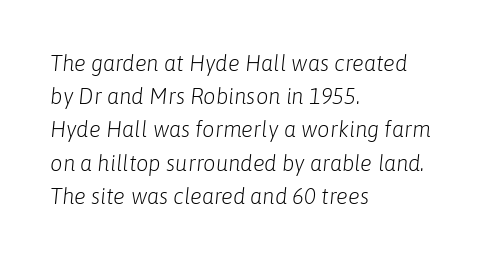
Q: Is the text bold? A: No.
Q: Is the text italic (slanted)? A: Yes, it leans right by about 6 degrees.
Q: Is the text underlined? A: No.
Q: How is the paragraph aligned? A: Left-aligned.
Q: Is the spacing between letters normal or unusually wide? A: Normal.
Q: Is the spacing between lines tight, normal or loose? A: Normal.
